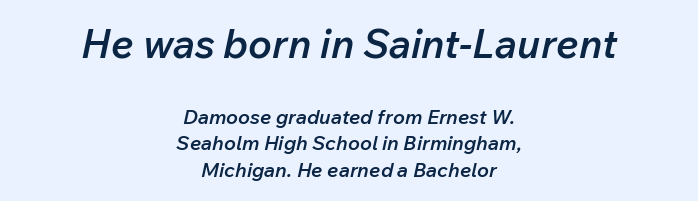
Q: Is the text bold? A: Semi-bold.
Q: Is the text italic (slanted)? A: Yes, it leans right by about 12 degrees.
Q: Is the text underlined? A: No.
Q: How is the paragraph aligned? A: Centered.
Q: Is the spacing between letters normal or unusually wide? A: Normal.
Q: Is the spacing between lines tight, normal or loose? A: Normal.
Q: Which block of text is set in a larger size, the first (top) or the second (bottom)? A: The first (top) one.
Q: Width (condensed, normal, or wide)? A: Normal.
Q: Stroke contrast? A: Low.
Q: x-height? A: Medium.
Q: Monospaced? A: No.
